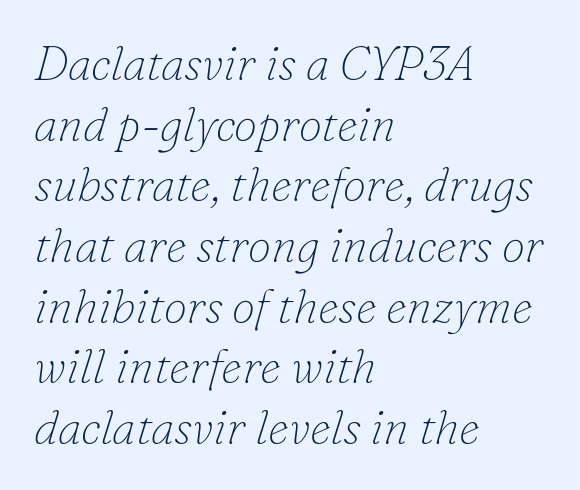
Q: Is the text bold? A: No.
Q: Is the text italic (slanted)? A: Yes, it leans right by about 16 degrees.
Q: Is the typeface a serif or a sans-serif typeface? A: Serif.
Q: Is the text underlined? A: No.
Q: How is the paragraph aligned? A: Left-aligned.
Q: Is the spacing between letters normal or unusually wide? A: Normal.
Q: Is the spacing between lines tight, normal or loose? A: Normal.
Q: Width (condensed, normal, or wide)? A: Normal.
Q: Stroke contrast? A: Low.
Q: x-height? A: Small.
Q: Monospaced? A: No.
